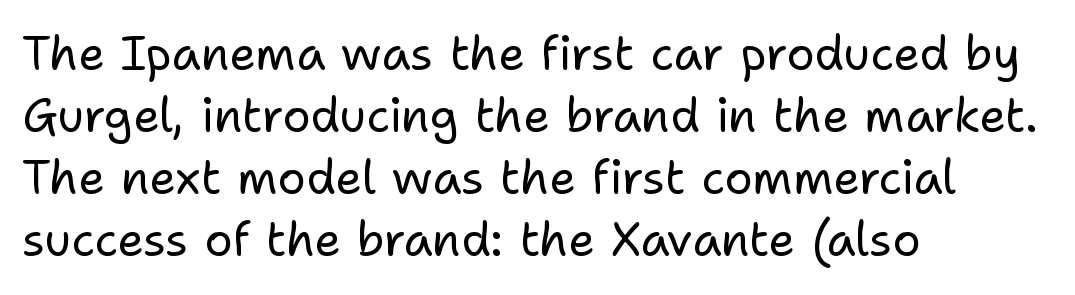
The font sits on the lighter half of the weight spectrum, regular included. The rag falls on the right side of this text block. Proportional: the letters do not fall into vertical columns. Observe the ordinary spacing: letters are neighbours, not strangers. The type sits square on the baseline with zero lean.
